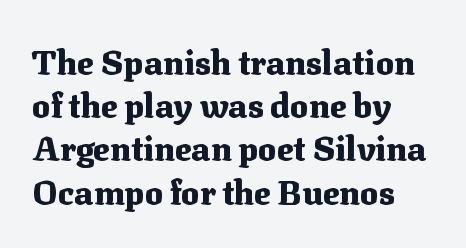
Q: Is the text bold? A: Yes.
Q: Is the text italic (slanted)? A: No, it is upright.
Q: Is the typeface a serif or a sans-serif typeface? A: Serif.
Q: Is the text underlined? A: No.
Q: How is the paragraph aligned? A: Left-aligned.
Q: Is the spacing between letters normal or unusually wide? A: Normal.
Q: Is the spacing between lines tight, normal or loose? A: Normal.
Q: Width (condensed, normal, or wide)? A: Normal.
Q: Stroke contrast? A: Medium.
Q: x-height? A: Medium.
Q: Monospaced? A: No.
